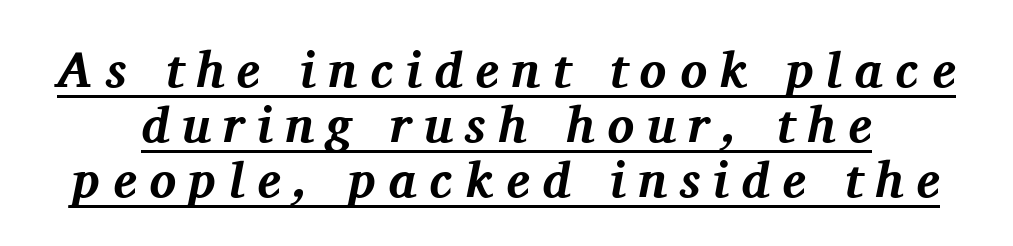
Underlining? Definitely there. Weight: bold. These lines are rendered in a variable-pitch font. Posture: slanted. Letter spacing: wide. The designer went with a serif here, giving each stem small feet.
